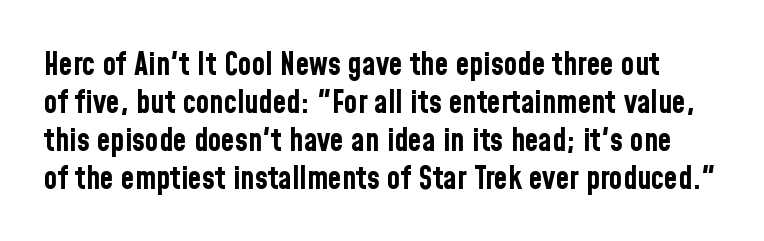
Q: Is the text bold? A: Yes.
Q: Is the text italic (slanted)? A: No, it is upright.
Q: Is the typeface a serif or a sans-serif typeface? A: Sans-serif.
Q: Is the text underlined? A: No.
Q: Is the spacing between letters normal or unusually wide? A: Normal.
Q: Width (condensed, normal, or wide)? A: Condensed.
Q: Stroke contrast? A: Low.
Q: x-height? A: Medium.
Q: Monospaced? A: No.
